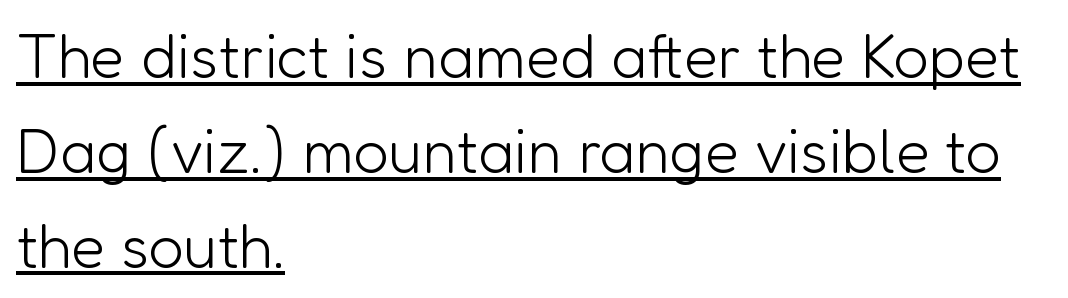
The image shows 62 px light sans-serif type, upright; set left-aligned, normal line spacing (1.53x), normal letter spacing, underlined; low stroke contrast and a medium x-height.
